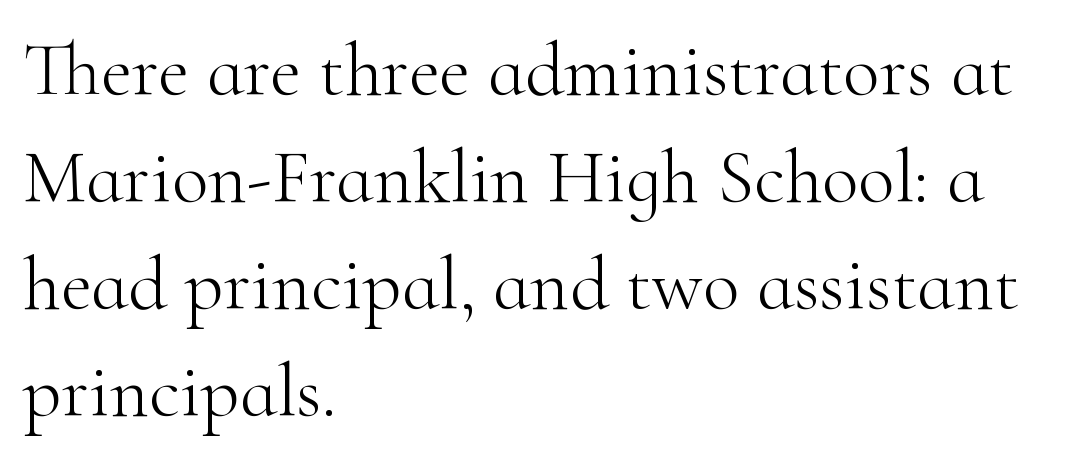
The image shows 76 px light serif type, upright; set left-aligned, normal line spacing (1.41x), normal letter spacing, not underlined; high stroke contrast and a small x-height.
